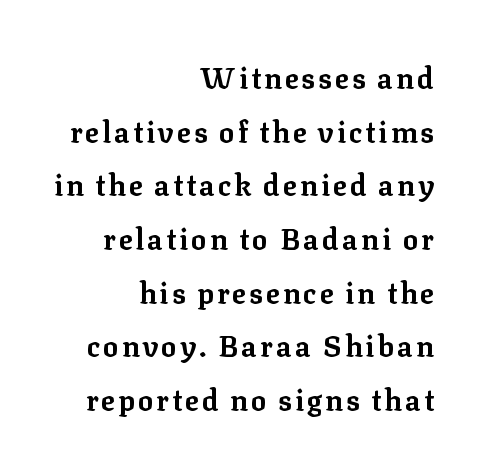
{"serif": "yes", "italic": "no", "bold": "yes", "weight": "bold", "width": "normal", "stroke_contrast": "low", "x_height": "medium", "monospaced": "no", "underline": "no", "align": "right", "line_spacing_ratio": 1.85, "glyph_px": 29}
